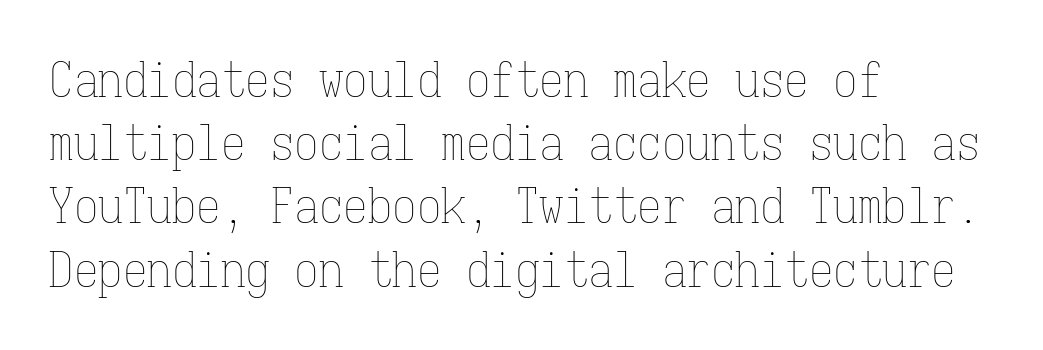
{"italic": "no", "bold": "no", "weight": "thin", "width": "condensed", "stroke_contrast": "low", "x_height": "medium", "monospaced": "yes", "underline": "no", "align": "left", "line_spacing": "normal", "line_spacing_ratio": 1.29, "letter_spacing": "normal", "letter_spacing_em": 0.0, "glyph_px": 49}
